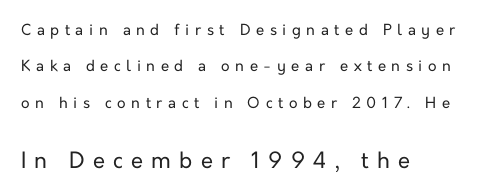
Look at the tracking — it's clearly loosened, letters drifting apart. Type without underlining. If you measured baseline to baseline, you'd find a long distance. Stem width sits at or under what a default text font uses.
